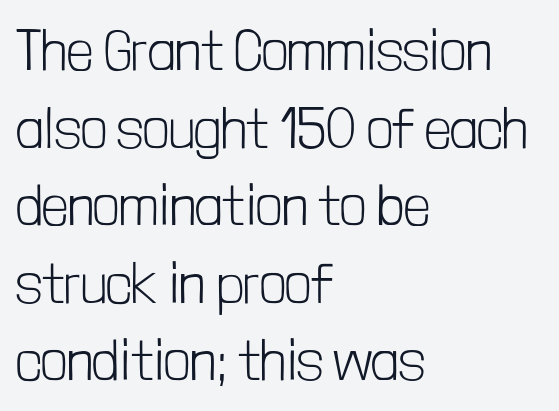
Q: Is the text bold? A: No.
Q: Is the text italic (slanted)? A: No, it is upright.
Q: Is the typeface a serif or a sans-serif typeface? A: Sans-serif.
Q: Is the text underlined? A: No.
Q: How is the paragraph aligned? A: Left-aligned.
Q: Is the spacing between letters normal or unusually wide? A: Normal.
Q: Is the spacing between lines tight, normal or loose? A: Normal.
Q: Width (condensed, normal, or wide)? A: Condensed.
Q: Stroke contrast? A: Low.
Q: x-height? A: Medium.
Q: Monospaced? A: No.
